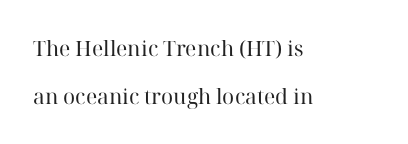
{"italic": "no", "bold": "no", "underline": "no", "align": "left", "line_spacing": "loose", "line_spacing_ratio": 2.28, "letter_spacing": "normal", "letter_spacing_em": 0.0, "glyph_px": 21}
